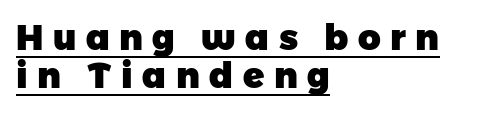
The image shows 35 px heavy sans-serif type; set left-aligned, tight line spacing (1.08x), unusually wide letter spacing (+0.27 em), underlined; low stroke contrast and a medium x-height.
